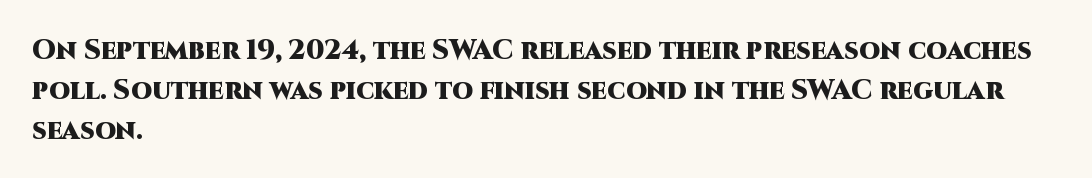
The image shows 27 px bold type, upright; set left-aligned, normal line spacing (1.49x), normal letter spacing, not underlined.
